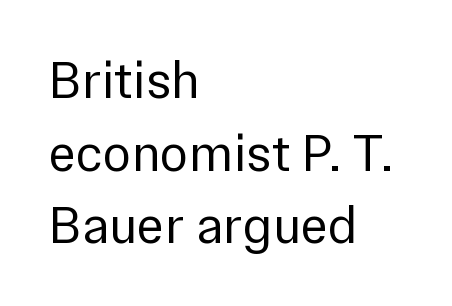
Q: Is the text bold? A: No.
Q: Is the text italic (slanted)? A: No, it is upright.
Q: Is the typeface a serif or a sans-serif typeface? A: Sans-serif.
Q: Is the text underlined? A: No.
Q: How is the paragraph aligned? A: Left-aligned.
Q: Is the spacing between letters normal or unusually wide? A: Normal.
Q: Is the spacing between lines tight, normal or loose? A: Normal.
Q: Width (condensed, normal, or wide)? A: Normal.
Q: x-height? A: Medium.
Q: Monospaced? A: No.
